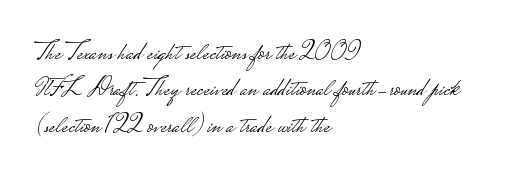
Short and long lines alike share a common starting point at left. The typeface has the unassuming heft of standard copy or less. Is the letter spacing exaggerated? No — it looks like the ordinary default. Has an underline been added? It has not.
